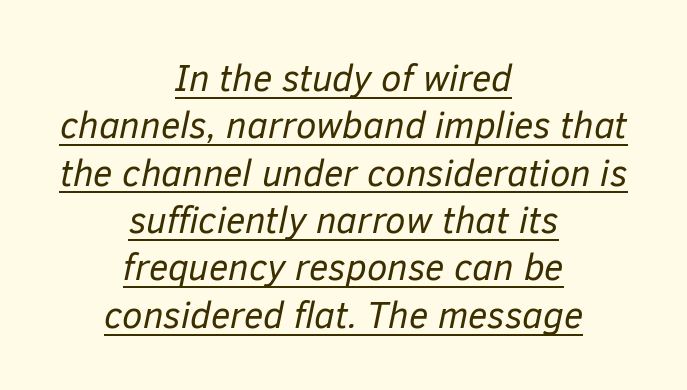
Q: Is the text bold? A: No.
Q: Is the text italic (slanted)? A: Yes, it leans right by about 12 degrees.
Q: Is the text underlined? A: Yes.
Q: How is the paragraph aligned? A: Centered.
Q: Is the spacing between letters normal or unusually wide? A: Normal.
Q: Is the spacing between lines tight, normal or loose? A: Normal.
Q: Width (condensed, normal, or wide)? A: Normal.
Q: Stroke contrast? A: Low.
Q: x-height? A: Medium.
Q: Monospaced? A: No.
